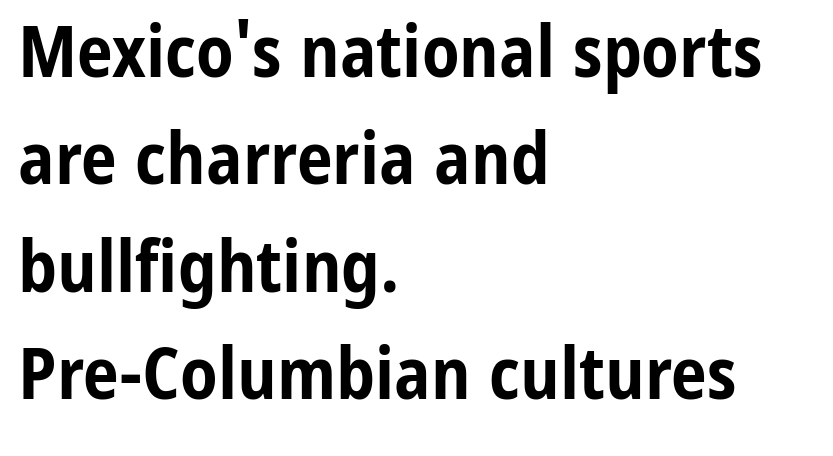
Thick stems and heavy bowls — unmistakably bold. There is no visible air inserted between adjacent glyphs. I'd call this a sans setting — the letters go barefoot. These lines stack with their left ends in a neat column. Does the leading feel generous? No, just average. Unmarked baselines from the first word to the last.
